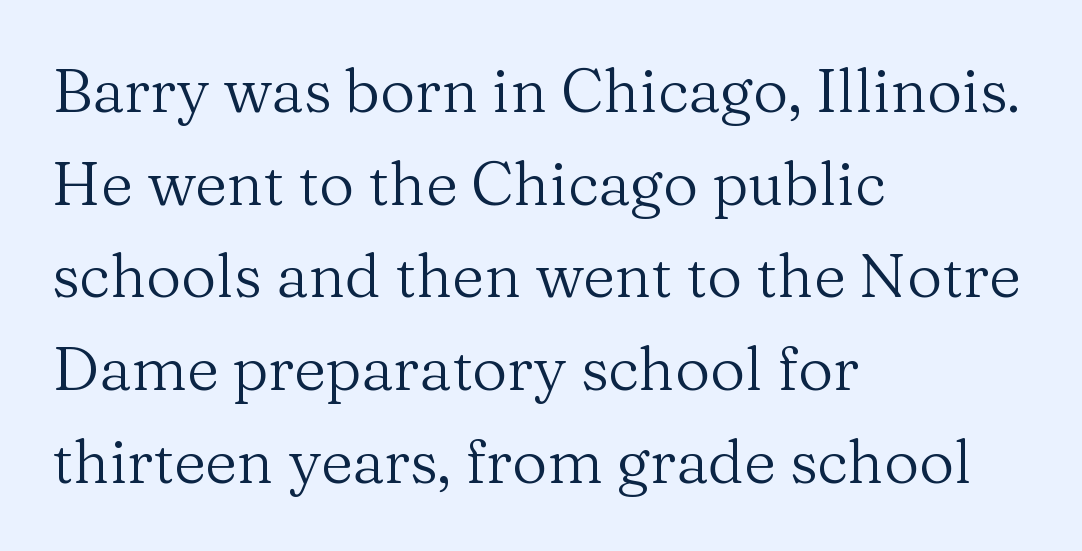
Q: Is the text bold? A: No.
Q: Is the text italic (slanted)? A: No, it is upright.
Q: Is the typeface a serif or a sans-serif typeface? A: Serif.
Q: Is the text underlined? A: No.
Q: How is the paragraph aligned? A: Left-aligned.
Q: Is the spacing between letters normal or unusually wide? A: Normal.
Q: Is the spacing between lines tight, normal or loose? A: Normal.
Q: Width (condensed, normal, or wide)? A: Normal.
Q: Stroke contrast? A: Medium.
Q: x-height? A: Medium.
Q: Monospaced? A: No.
